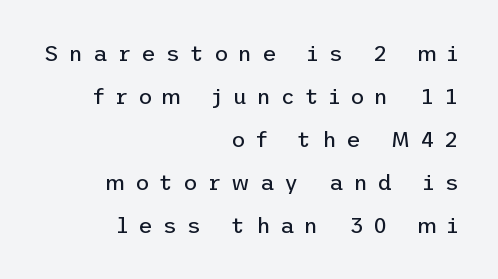
Clear beneath every line of the passage. Line spacing here is loose. Counters stay open thanks to moderate or lighter strokes. The horizontal fit of the characters is loose and conspicuously gappy. Caption: multi-line text, flush right, ragged left. Ascenders rise straight up at ninety degrees.
